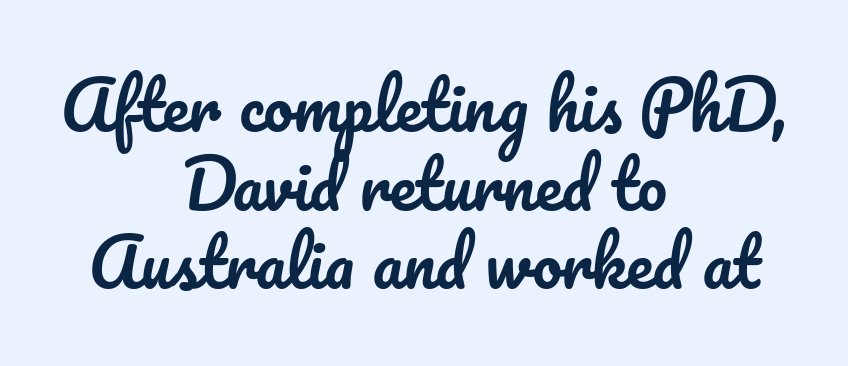
Character widths vary here, with narrow letters taking less room than wide ones. Every row of glyphs is offset so its center matches the block's center. Underline: absent.
